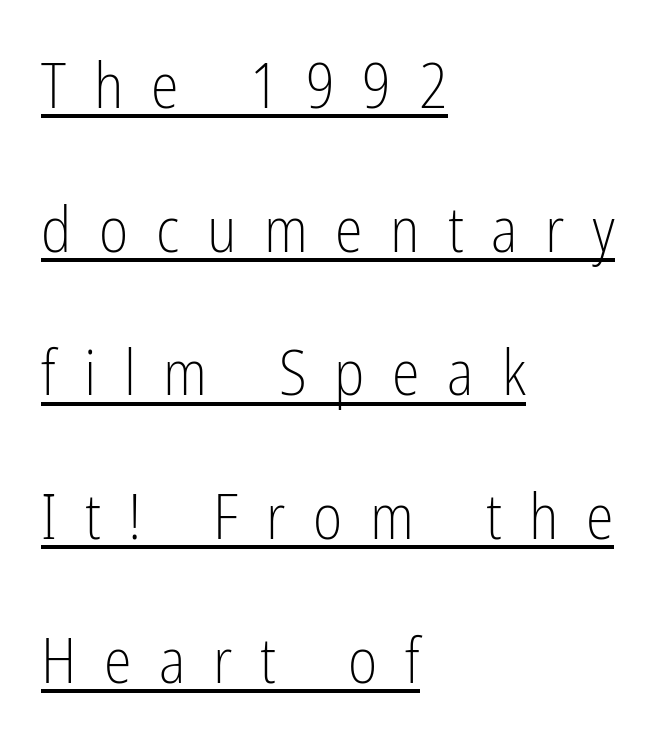
No extra ink here — the face is not bold. Someone cranked the tracking dial way up on this one. The characters display no serif detailing; their extremities are plain. Varying glyph widths throughout — classic text-font behaviour. These lines stack with their left ends in a neat column. In terms of leading, this rendering errs on the spacious side.
